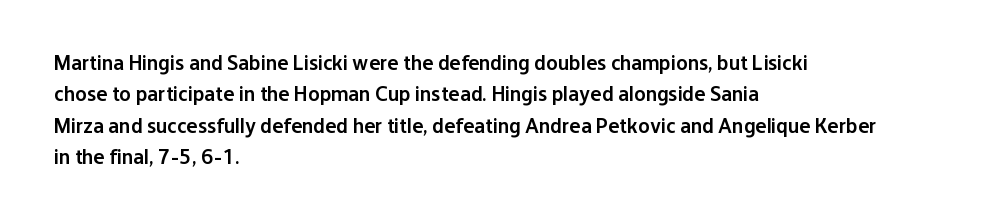
Q: Is the text bold? A: Semi-bold.
Q: Is the text italic (slanted)? A: No, it is upright.
Q: Is the text underlined? A: No.
Q: How is the paragraph aligned? A: Left-aligned.
Q: Is the spacing between letters normal or unusually wide? A: Normal.
Q: Is the spacing between lines tight, normal or loose? A: Normal.
